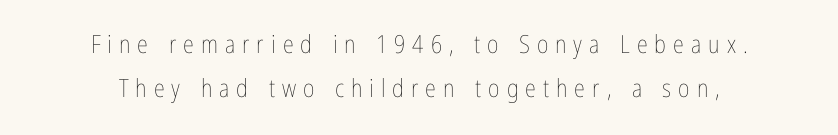
{"italic": "no", "bold": "no", "underline": "no", "align": "center", "line_spacing_ratio": 1.75, "letter_spacing": "wide", "letter_spacing_em": 0.28, "glyph_px": 25}
